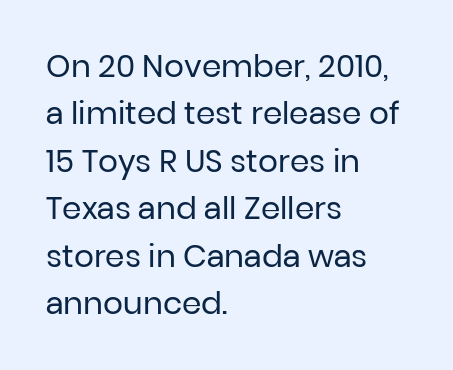
The image shows 31 px regular-weight sans-serif type, upright; set left-aligned, normal line spacing (1.53x), normal letter spacing, not underlined; low stroke contrast and a medium x-height.
